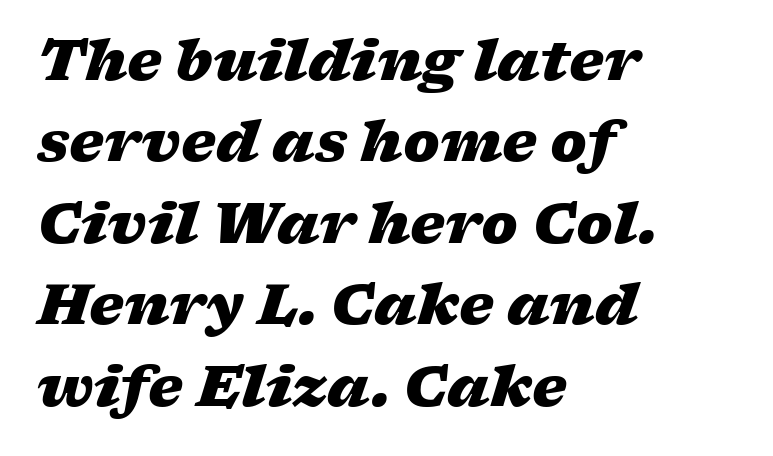
An italicized treatment has been applied to the whole sample. Here the glyphs are tracked normally, forming tight word shapes. This sample keeps an unexceptional amount of space between lines. Here the designer chose a conventional face with non-uniform glyph widths. Beneath every word, the page is bare.
